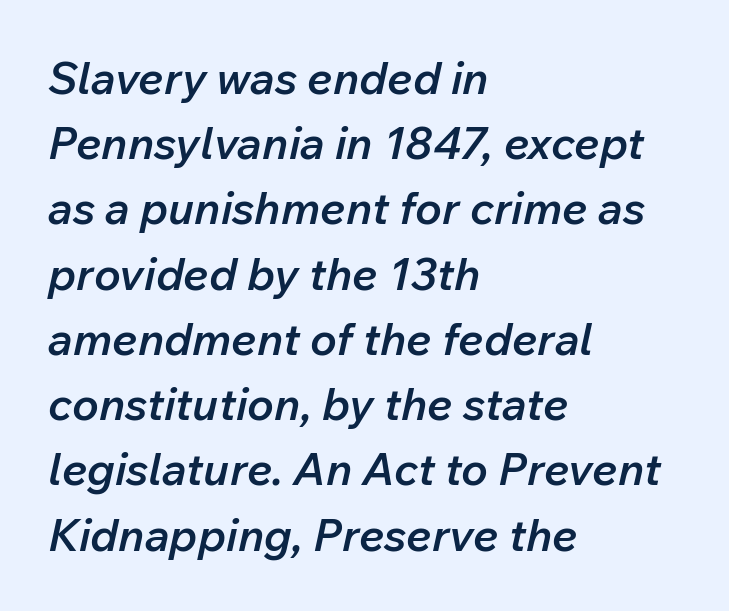
The image shows 45 px semibold type, italic (leaning right); set left-aligned, normal line spacing (1.45x), normal letter spacing, not underlined; low stroke contrast and a medium x-height.
